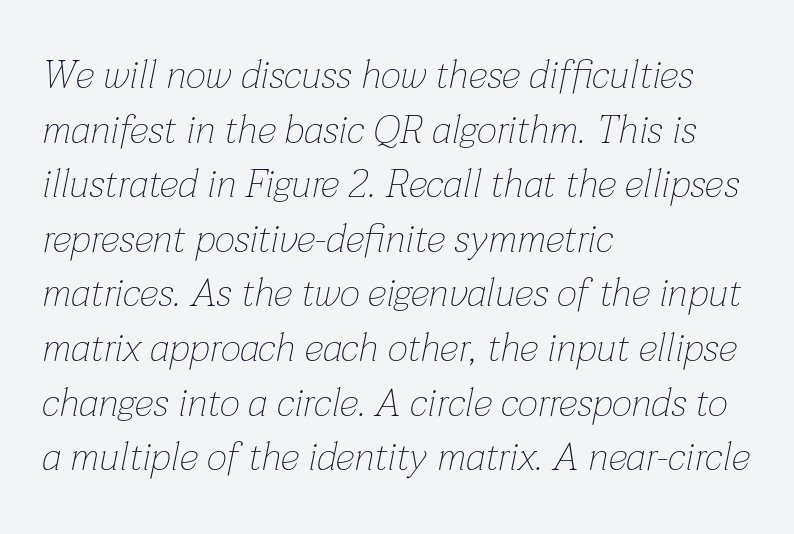
The image shows 39 px thin type, italic (leaning right); set left-aligned, normal line spacing (1.4x), normal letter spacing, not underlined; low stroke contrast and a medium x-height.
